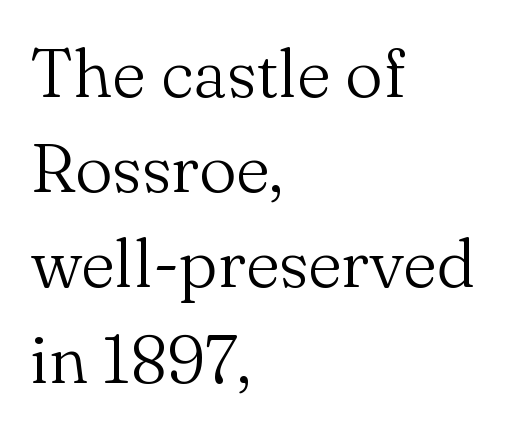
Nobody drew a line under any word here. The rendering uses a moderate line-height, typical for paragraphs. Honestly, the letter spacing is just normal — you wouldn't notice it. Typeset ragged right — the left edge is the straight one. Weight: not bold — regular or lighter. Here the designer chose a conventional face with non-uniform glyph widths.
